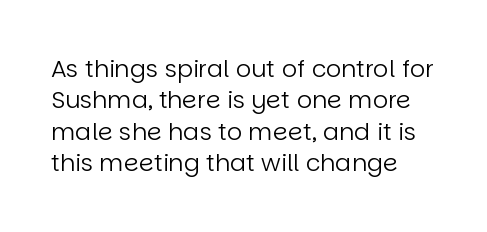
Q: Is the text bold? A: No.
Q: Is the text italic (slanted)? A: No, it is upright.
Q: Is the text underlined? A: No.
Q: Is the spacing between letters normal or unusually wide? A: Normal.
Q: Is the spacing between lines tight, normal or loose? A: Normal.
